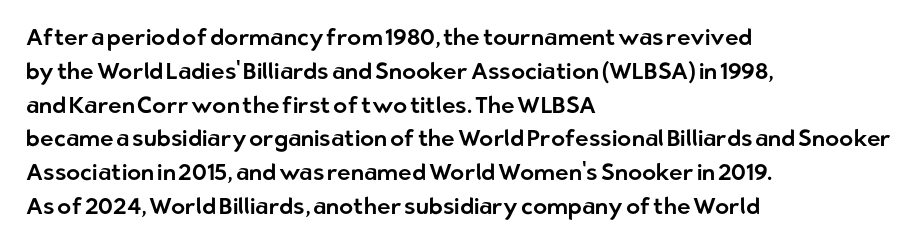
The image shows 23 px text type, upright; set left-aligned, normal line spacing (1.47x), normal letter spacing, not underlined.
